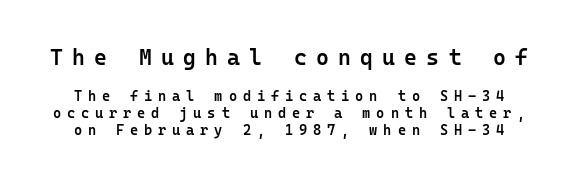
Q: Is the text bold? A: Semi-bold.
Q: Is the text italic (slanted)? A: No, it is upright.
Q: Is the text underlined? A: No.
Q: Is the spacing between letters normal or unusually wide? A: Unusually wide.
Q: Which block of text is set in a larger size, the first (top) or the second (bottom)? A: The first (top) one.
